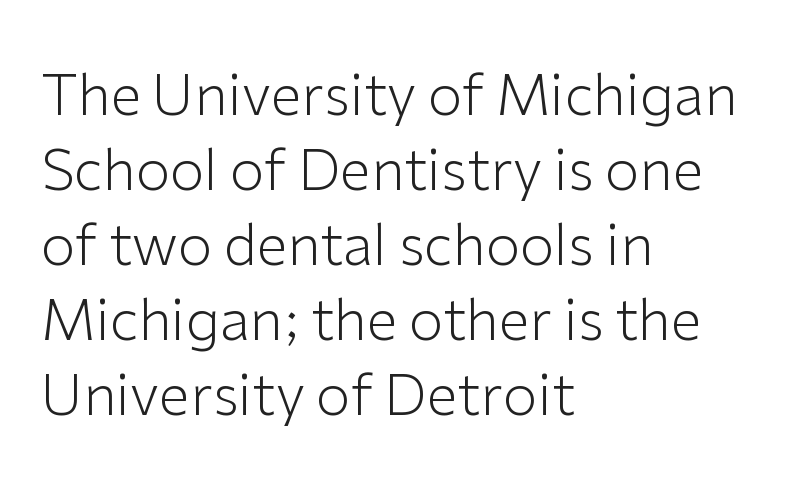
The image shows 56 px light sans-serif type, upright; set left-aligned, normal line spacing (1.34x), normal letter spacing, not underlined; low stroke contrast and a medium x-height.
